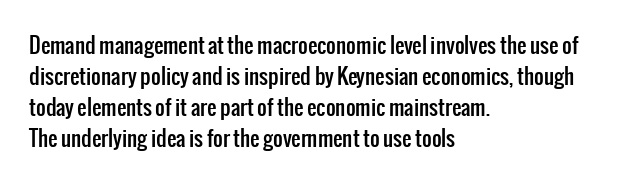
Q: Is the text italic (slanted)? A: No, it is upright.
Q: Is the text underlined? A: No.
Q: How is the paragraph aligned? A: Left-aligned.
Q: Is the spacing between letters normal or unusually wide? A: Normal.
Q: Is the spacing between lines tight, normal or loose? A: Normal.
